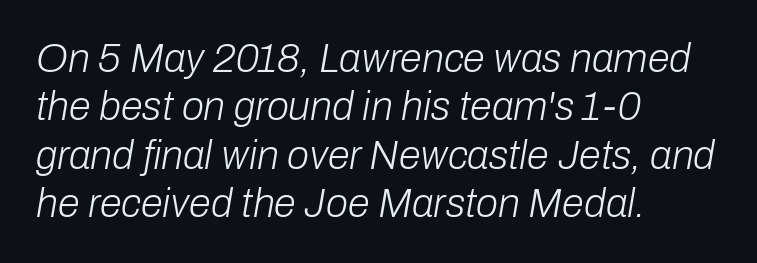
The lettering tilts uniformly, giving the passage an italic look. Students, note that the glyphs here touch the page at normal intervals. Anything drawn beneath the words? Only blank space. These lines are rendered in a variable-pitch font. The face looks like a standard text weight, possibly lighter. Where is the straight margin? On the left.
